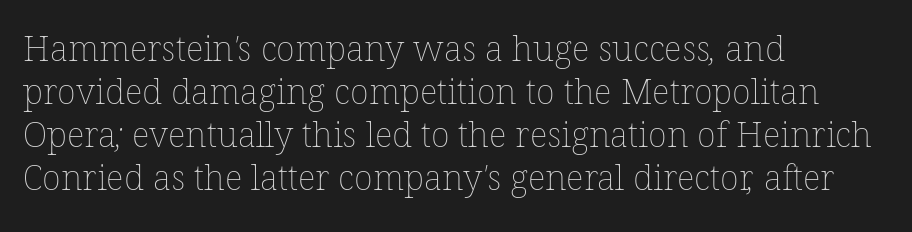
The letterforms sit at book weight or below. A typesetter would call this proportional, since set widths differ per character. Teacher's note: observe the even left margin — that is flush-left alignment. Nothing unusual about the tracking: characters are spaced as the font intends.
